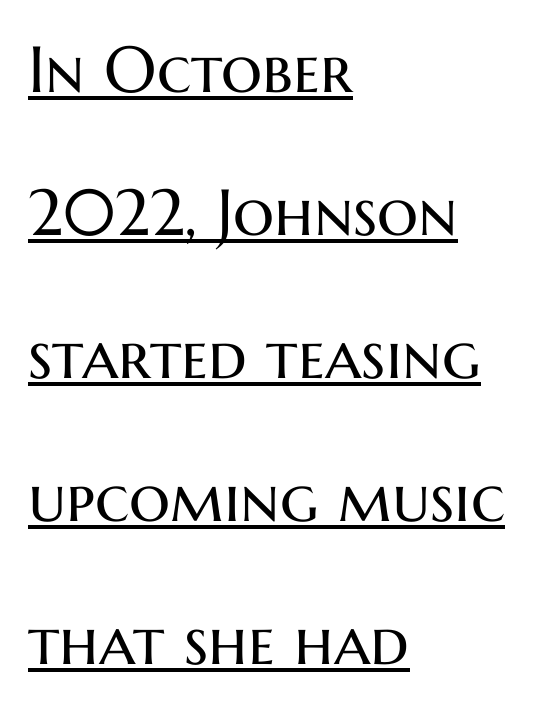
{"serif": "no", "italic": "no", "bold": "no", "weight": "regular", "width": "normal", "stroke_contrast": "medium", "x_height": "medium", "monospaced": "no", "underline": "yes", "align": "left", "line_spacing": "loose", "line_spacing_ratio": 2.2, "letter_spacing": "normal", "letter_spacing_em": 0.0, "glyph_px": 65}
